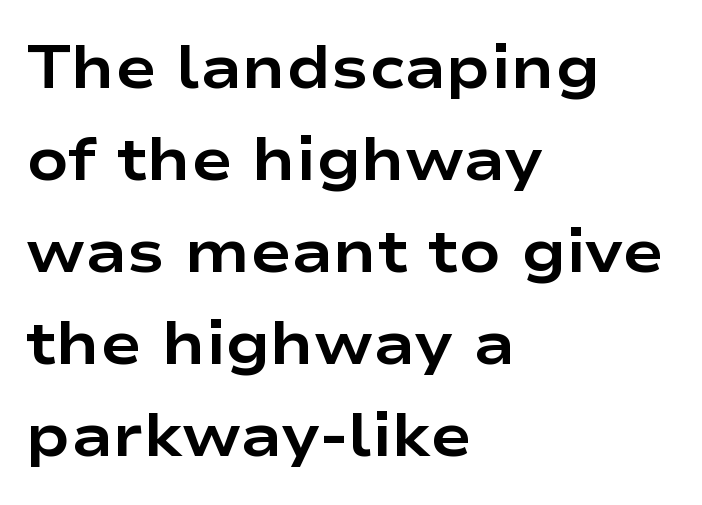
Q: Is the text bold? A: Yes.
Q: Is the text italic (slanted)? A: No, it is upright.
Q: Is the typeface a serif or a sans-serif typeface? A: Sans-serif.
Q: Is the text underlined? A: No.
Q: How is the paragraph aligned? A: Left-aligned.
Q: Is the spacing between letters normal or unusually wide? A: Normal.
Q: Is the spacing between lines tight, normal or loose? A: Normal.
Q: Width (condensed, normal, or wide)? A: Wide.
Q: Stroke contrast? A: Low.
Q: x-height? A: Medium.
Q: Monospaced? A: No.
